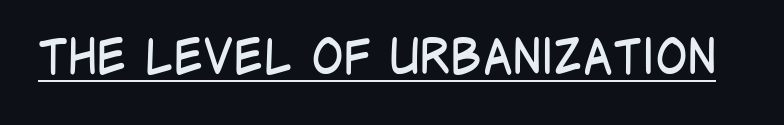
The image shows 48 px regular-weight, condensed sans-serif type, upright; set normal letter spacing, underlined; low stroke contrast and a large x-height.
